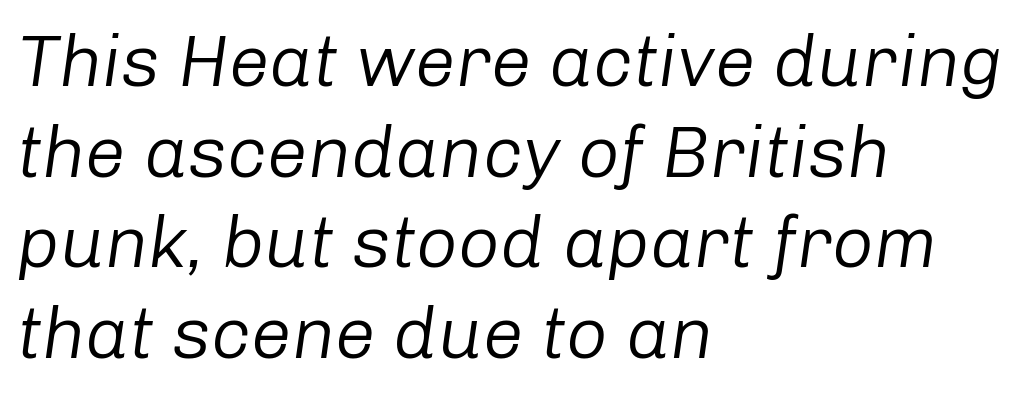
{"italic": "yes", "lean": "right", "slant_degrees": 8, "bold": "no", "weight": "regular", "width": "normal", "stroke_contrast": "low", "x_height": "medium", "monospaced": "no", "underline": "no", "align": "left", "line_spacing_ratio": 1.24, "letter_spacing": "normal", "letter_spacing_em": 0.0, "glyph_px": 73}
